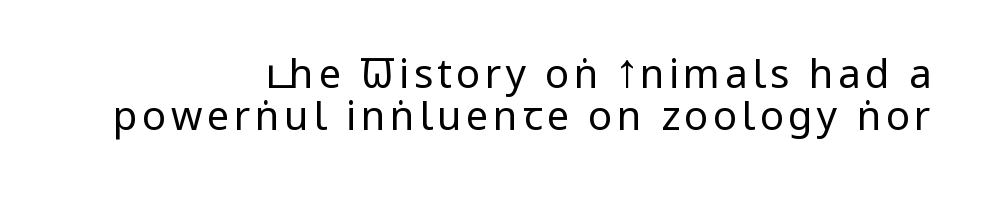
{"serif": "no", "italic": "no", "bold": "no", "weight": "regular", "width": "condensed", "stroke_contrast": "low", "x_height": "large", "monospaced": "no", "underline": "no", "align": "right", "line_spacing": "tight", "line_spacing_ratio": 1.06, "glyph_px": 40}
